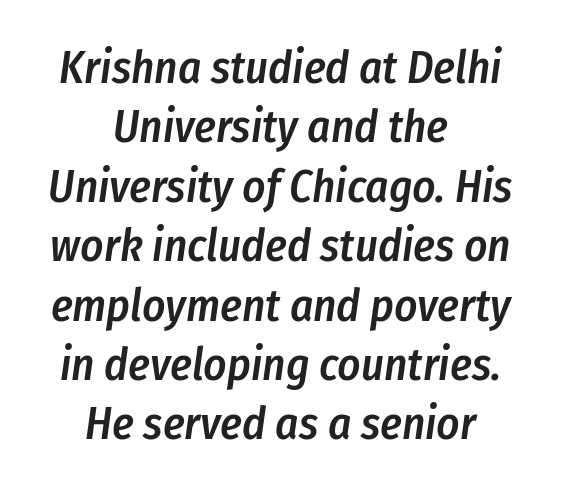
{"italic": "yes", "lean": "right", "slant_degrees": 8, "bold": "semi", "weight": "semibold", "width": "condensed", "stroke_contrast": "low", "x_height": "medium", "monospaced": "no", "underline": "no", "align": "center", "line_spacing": "normal", "line_spacing_ratio": 1.32, "letter_spacing": "normal", "letter_spacing_em": 0.0, "glyph_px": 45}
